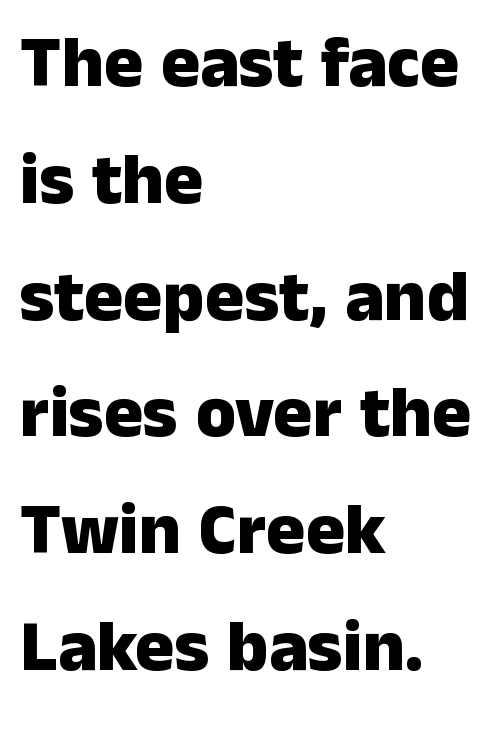
{"serif": "no", "italic": "no", "bold": "yes", "weight": "heavy", "width": "normal", "stroke_contrast": "low", "x_height": "medium", "monospaced": "no", "underline": "no", "align": "left", "line_spacing": "normal", "line_spacing_ratio": 1.6, "letter_spacing": "normal", "letter_spacing_em": 0.0, "glyph_px": 73}
